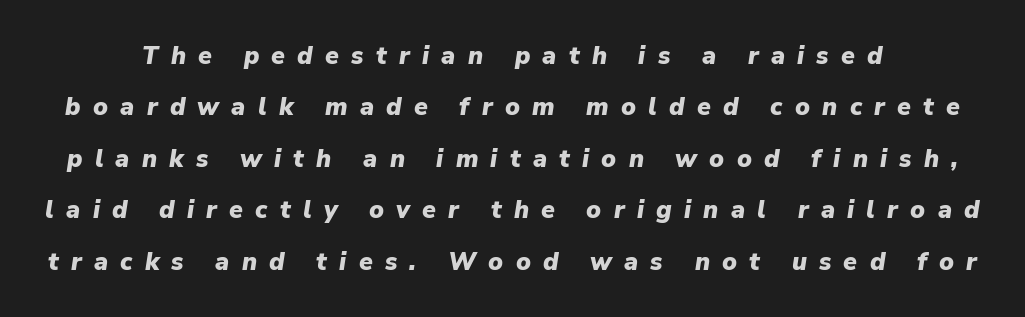
The image shows 25 px bold type, italic (leaning right); set loose line spacing (2.06x), unusually wide letter spacing (+0.49 em), not underlined.
